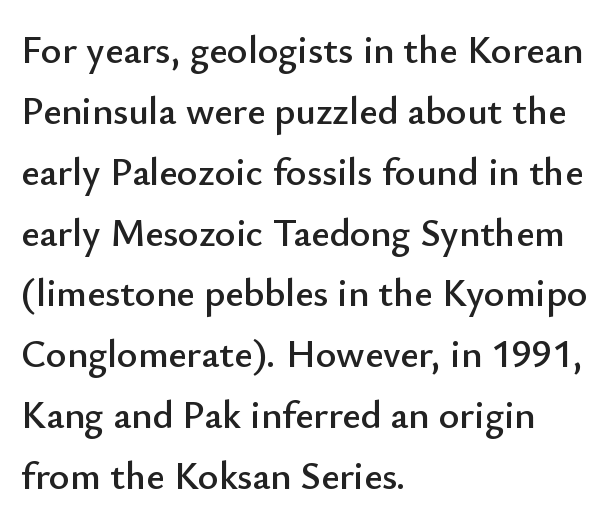
The image shows 39 px sans-serif type, upright; set left-aligned, normal line spacing (1.56x), normal letter spacing, not underlined; low stroke contrast and a small x-height.
